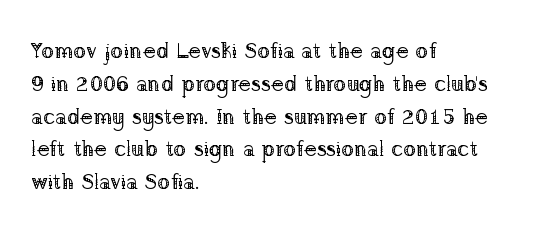
The image shows 22 px text type, upright; set left-aligned, normal line spacing (1.49x), normal letter spacing, not underlined.
